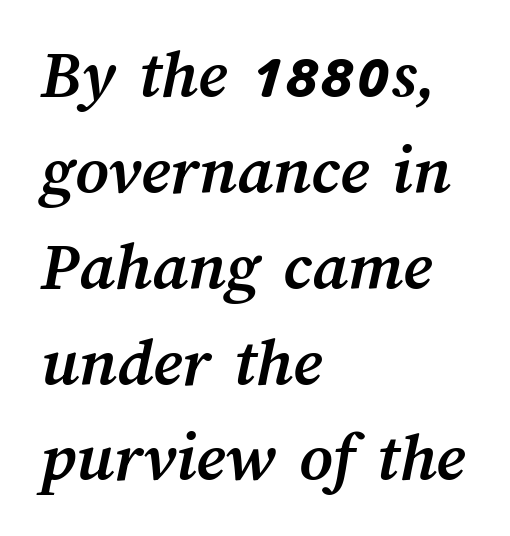
The image shows 71 px semibold type; set left-aligned, normal line spacing (1.35x), normal letter spacing, not underlined; medium stroke contrast and a medium x-height.
